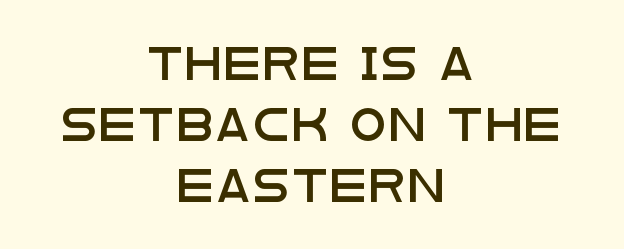
{"serif": "no", "italic": "no", "width": "wide", "stroke_contrast": "low", "x_height": "large", "monospaced": "no", "underline": "no", "align": "center", "line_spacing": "loose", "line_spacing_ratio": 1.9, "glyph_px": 32}
